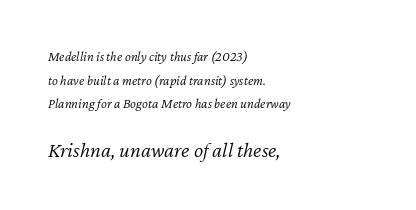
{"italic": "yes", "lean": "right", "slant_degrees": 12, "bold": "no", "underline": "no", "align": "left", "line_spacing": "normal", "line_spacing_ratio": 1.69, "letter_spacing": "normal", "letter_spacing_em": 0.0, "larger_block": "second", "size_ratio": 1.57, "glyph_px": 22}
